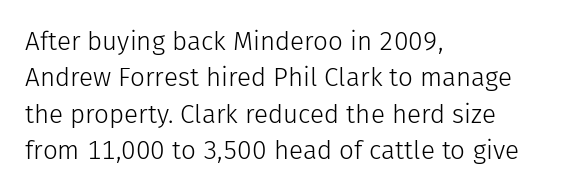
Short and long lines alike share a common starting point at left. The typeface has the unassuming heft of standard copy or less. Is the letter spacing exaggerated? No — it looks like the ordinary default. Has an underline been added? It has not. Posture: vertical.
